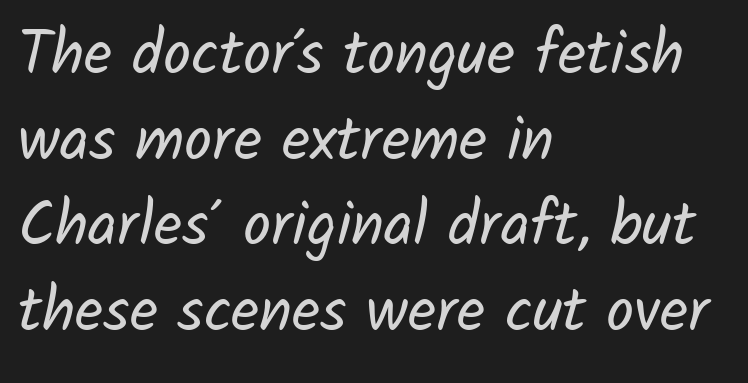
Q: Is the text bold? A: No.
Q: Is the typeface a serif or a sans-serif typeface? A: Sans-serif.
Q: Is the text underlined? A: No.
Q: How is the paragraph aligned? A: Left-aligned.
Q: Is the spacing between letters normal or unusually wide? A: Normal.
Q: Is the spacing between lines tight, normal or loose? A: Normal.
Q: Width (condensed, normal, or wide)? A: Normal.
Q: Stroke contrast? A: Low.
Q: x-height? A: Medium.
Q: Monospaced? A: No.
